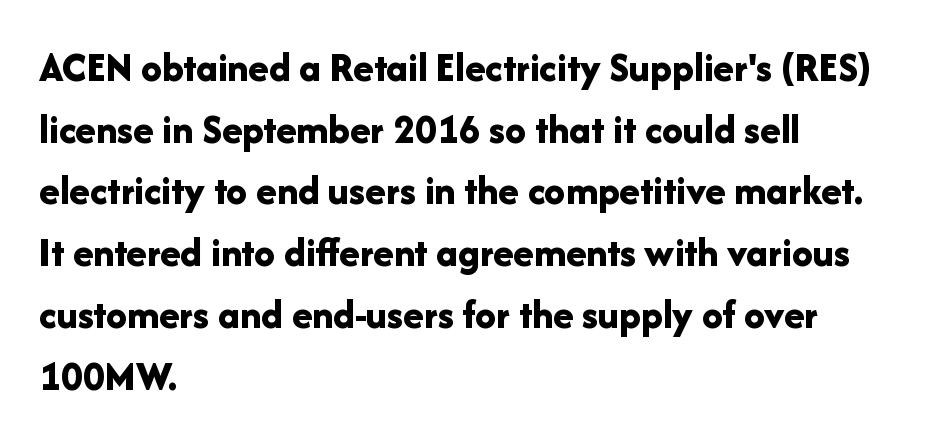
Looks like regular typesetting: each glyph gets only the width it needs. The type sits square on the baseline with zero lean. Classification — sans serif. Type without underlining. The ragged edge is on the right, which tells us the setting is flush left.
